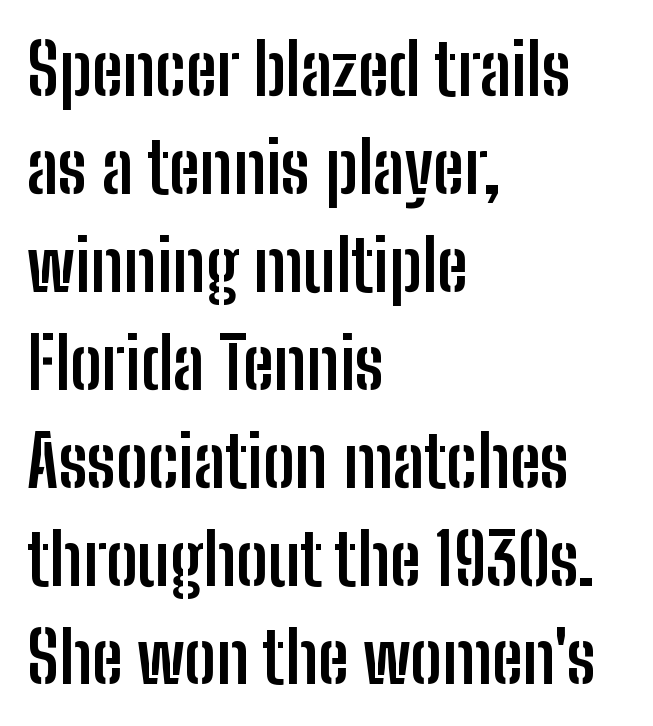
The specimen reads as upright at a glance. Quick note: underline off. The characters display no serif detailing; their extremities are plain. Each word holds together tightly as a unit, with standard inter-letter gaps.
